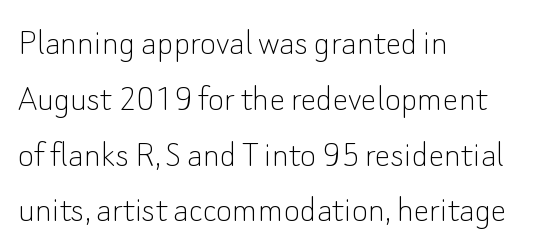
{"serif": "no", "italic": "no", "bold": "no", "weight": "thin", "width": "normal", "stroke_contrast": "low", "x_height": "small", "monospaced": "no", "underline": "no", "align": "left", "line_spacing": "normal", "line_spacing_ratio": 1.43, "letter_spacing": "normal", "letter_spacing_em": 0.0, "glyph_px": 39}
